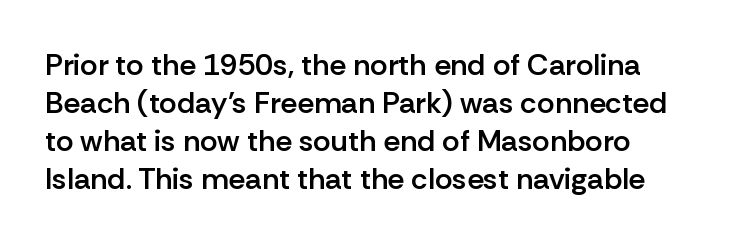
The image shows 30 px semibold sans-serif type, upright; set normal line spacing (1.27x), normal letter spacing, not underlined; low stroke contrast and a medium x-height.
